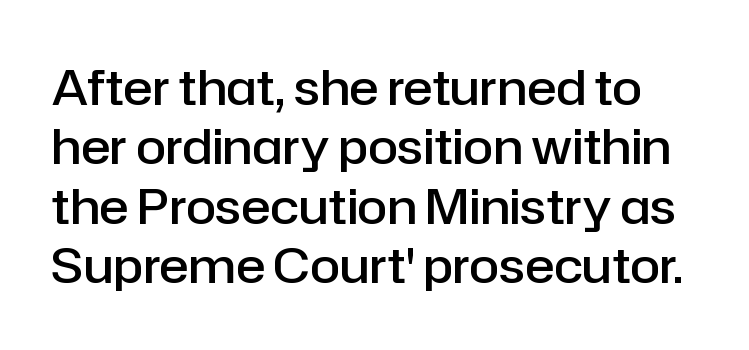
The image shows 49 px semibold sans-serif type, upright; set line spacing 1.21x, normal letter spacing, not underlined; low stroke contrast and a medium x-height.
